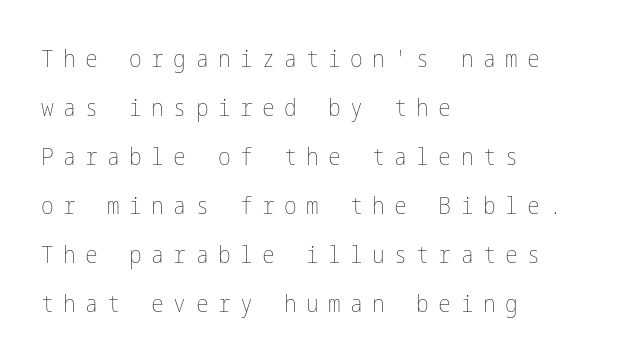
{"italic": "no", "bold": "no", "underline": "no", "align": "left", "line_spacing": "loose", "line_spacing_ratio": 2.04, "letter_spacing": "wide", "letter_spacing_em": 0.39, "glyph_px": 24}
